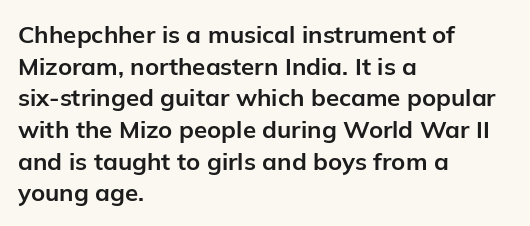
Honestly, the letter spacing is just normal — you wouldn't notice it. One glance says typical: line gaps are just what's usual. These lines stack with their left ends in a neat column. The type sits square on the baseline with zero lean. Descender tails drop into unmarked territory. How heavy is the stroke? Heavy — this is a bold.
